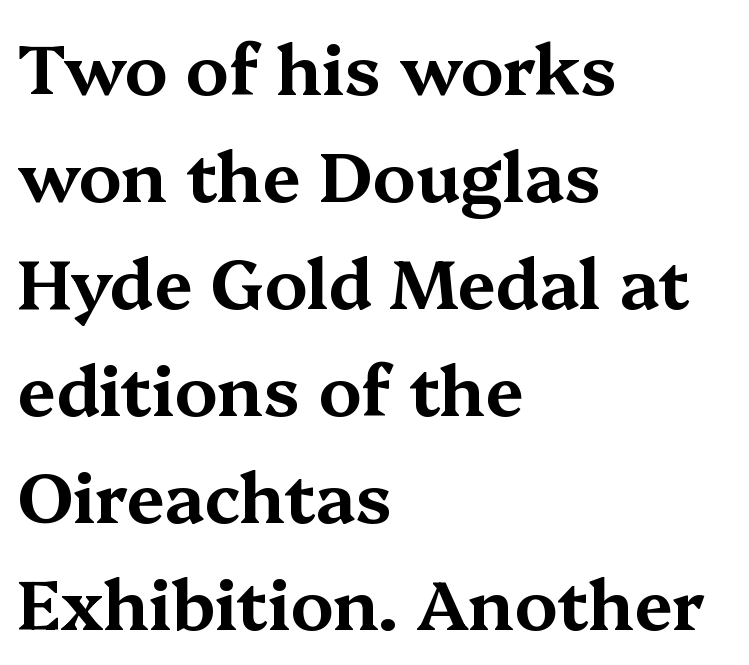
The string is rendered with underlining switched off. This sample uses plain, unmodified letter spacing. The face used here is seriffed, in the tradition of book romans. Posture: upright roman.
